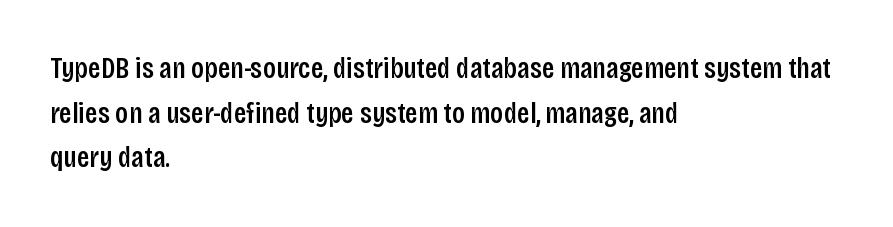
{"serif": "no", "italic": "no", "bold": "semi", "weight": "semibold", "width": "condensed", "stroke_contrast": "low", "x_height": "large", "monospaced": "no", "underline": "no", "align": "left", "line_spacing": "normal", "line_spacing_ratio": 1.49, "letter_spacing": "normal", "letter_spacing_em": 0.0, "glyph_px": 30}
